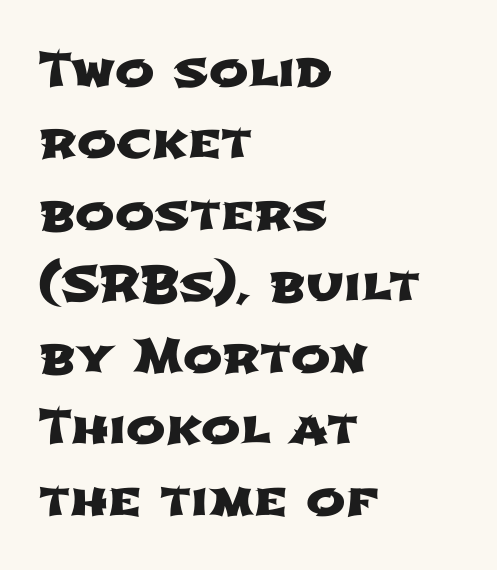
Q: Is the typeface a serif or a sans-serif typeface? A: Sans-serif.
Q: Is the text underlined? A: No.
Q: How is the paragraph aligned? A: Left-aligned.
Q: Is the spacing between letters normal or unusually wide? A: Normal.
Q: Is the spacing between lines tight, normal or loose? A: Normal.
Q: Width (condensed, normal, or wide)? A: Wide.
Q: Stroke contrast? A: Low.
Q: x-height? A: Medium.
Q: Monospaced? A: No.
